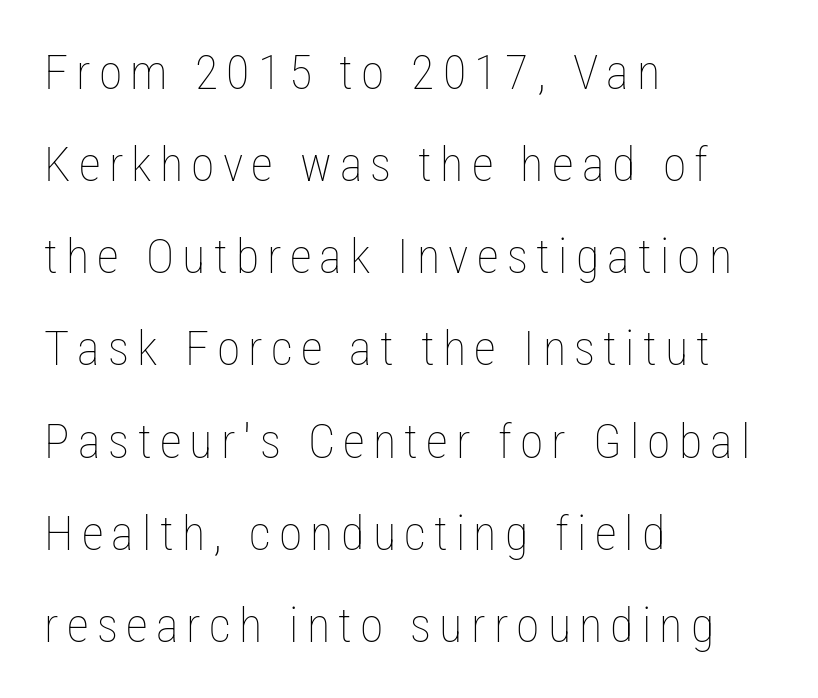
Letters rest on an invisible, unmarked baseline. A roman cut, with each character standing at attention. Each new line begins a long way beneath the previous one. Summary of weight: not heavy and not bold. Note the varied advance widths — an 'i' is clearly narrower than an 'm'.
